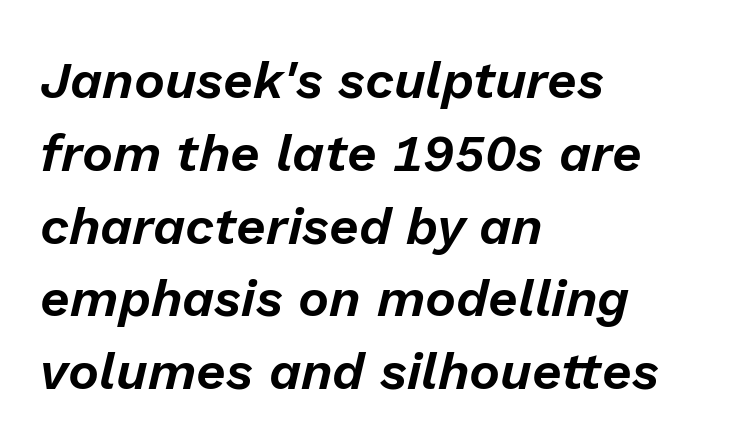
This is oblique type, the kind used for emphasis or titles. The paragraph shown leans on its left margin. Caption: standard tracking, unaltered. Descenders are the only things crossing below the line. Proportional: the letters do not fall into vertical columns. Does the leading feel generous? No, just average.
